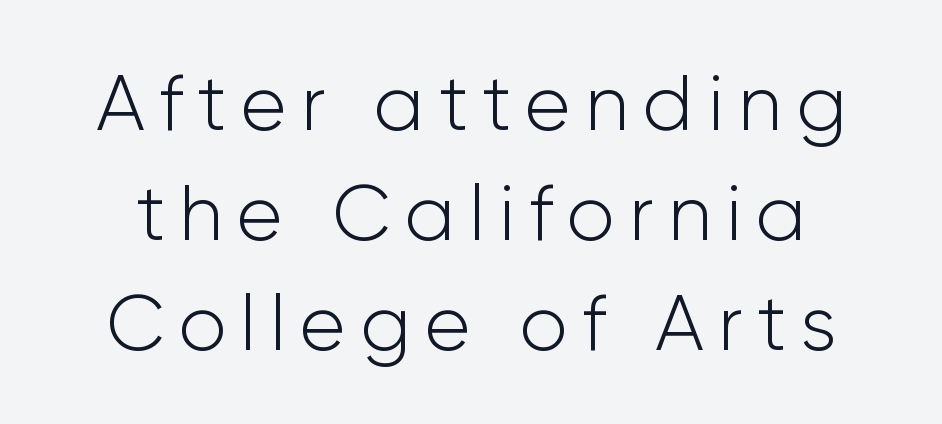
The image shows 78 px light sans-serif type, upright; set normal line spacing (1.41x), not underlined; low stroke contrast and a medium x-height.
